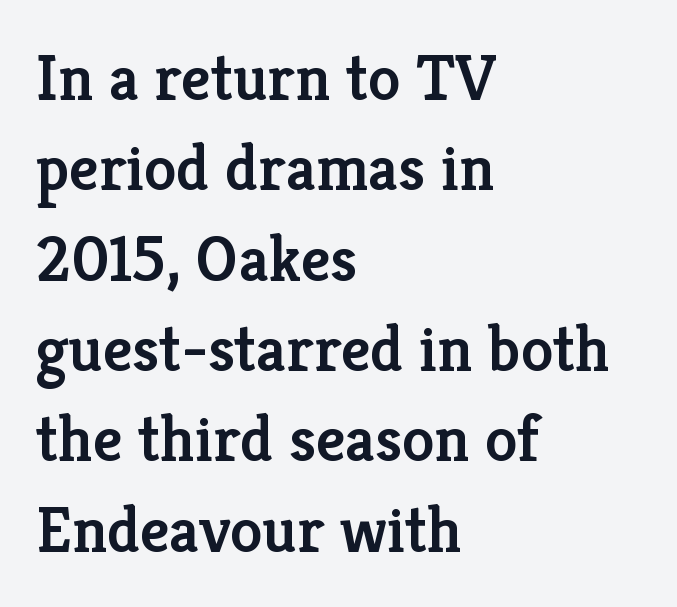
The image shows 65 px semibold serif type, upright; set left-aligned, normal line spacing (1.39x), normal letter spacing, not underlined; low stroke contrast and a medium x-height.
